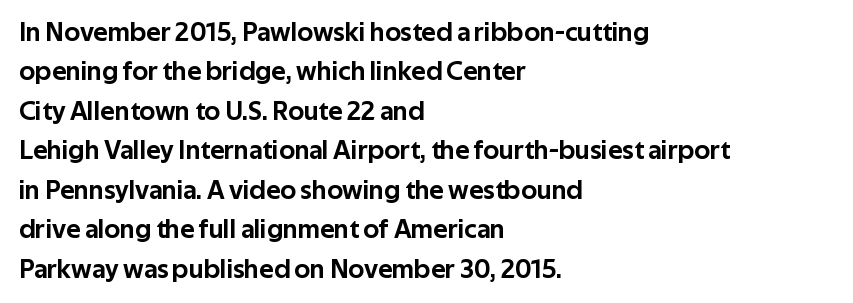
Rule under the text: the space is simply empty. The passage is arranged the way most books set body copy — flush left. This is the regular roman posture of the typeface. Default kerning and tracking; the words read as compact shapes.
